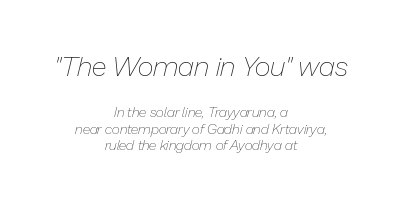
{"italic": "yes", "lean": "right", "slant_degrees": 13, "bold": "no", "weight": "thin", "width": "normal", "stroke_contrast": "low", "x_height": "medium", "monospaced": "no", "underline": "no", "align": "center", "line_spacing_ratio": 1.18, "letter_spacing": "normal", "letter_spacing_em": 0.0, "larger_block": "first", "size_ratio": 2.0, "glyph_px": 28}
